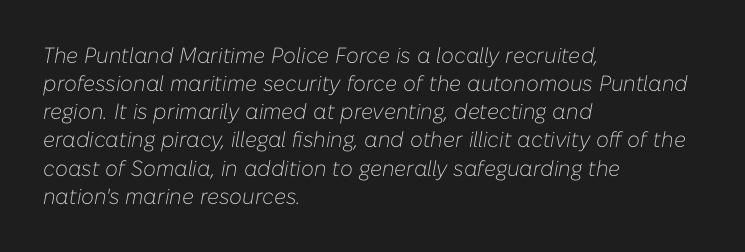
The image shows 22 px text type, italic (leaning right); set left-aligned, normal line spacing (1.28x), normal letter spacing, not underlined.
